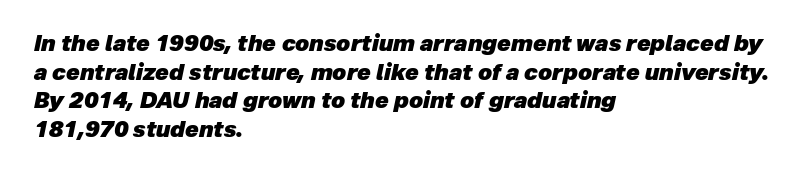
{"italic": "yes", "lean": "right", "slant_degrees": 12, "bold": "yes", "underline": "no", "align": "left", "line_spacing": "normal", "line_spacing_ratio": 1.3, "letter_spacing": "normal", "letter_spacing_em": 0.0, "glyph_px": 22}
